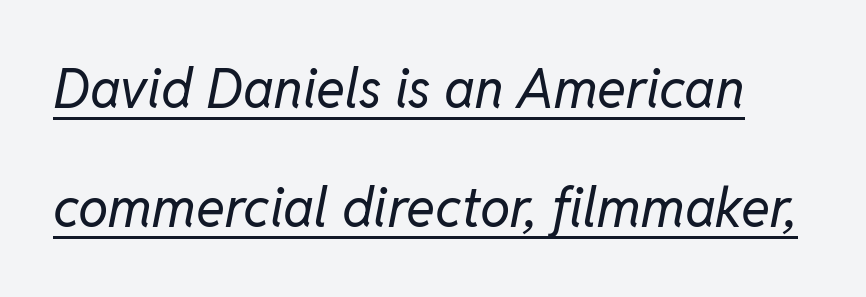
{"italic": "yes", "lean": "right", "slant_degrees": 11, "bold": "no", "weight": "regular", "width": "normal", "stroke_contrast": "low", "x_height": "medium", "monospaced": "no", "underline": "yes", "line_spacing": "loose", "line_spacing_ratio": 2.21, "letter_spacing": "normal", "letter_spacing_em": 0.0, "glyph_px": 54}
